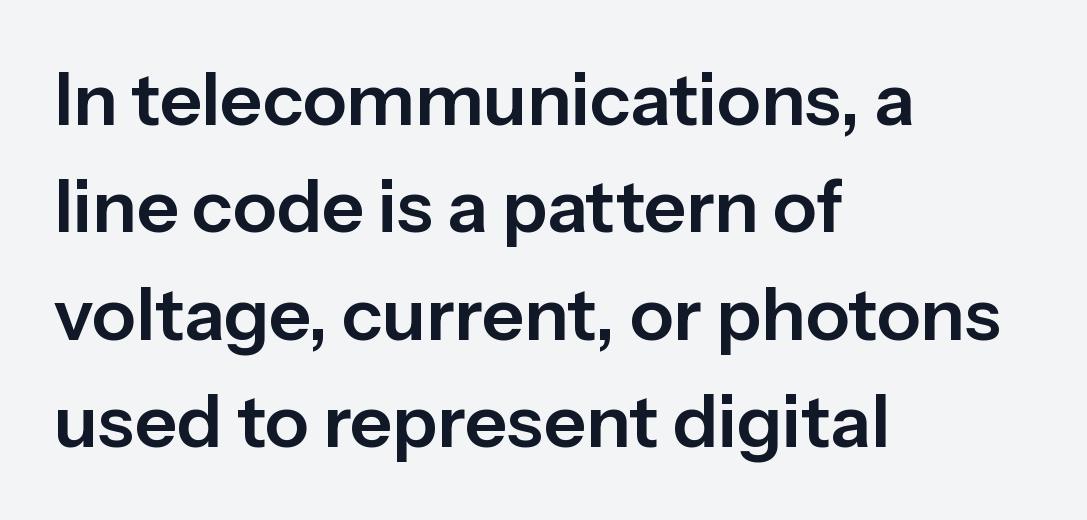
Spacing verdict: proportional, widths tailored to each character. Unlike a traditional serif, this face leaves its strokes unadorned. The vertical gap from one line to the next is medium. This sample uses an upright cut, with every glyph sitting square on the baseline.
